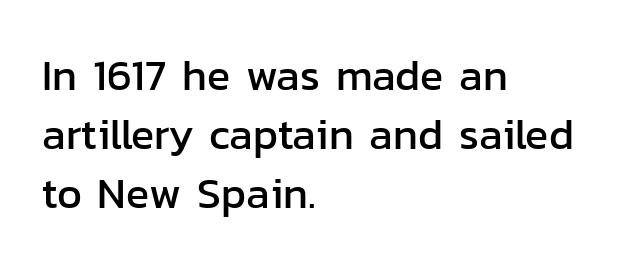
{"serif": "no", "italic": "no", "width": "normal", "stroke_contrast": "low", "x_height": "medium", "monospaced": "no", "underline": "no", "align": "left", "line_spacing": "normal", "line_spacing_ratio": 1.37, "letter_spacing": "normal", "letter_spacing_em": 0.0, "glyph_px": 43}
